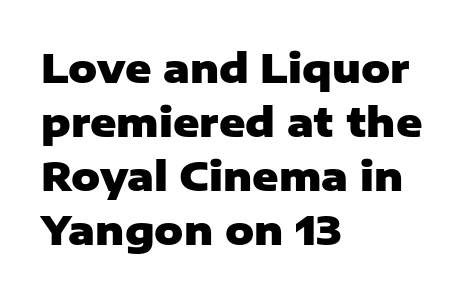
{"serif": "no", "italic": "no", "bold": "yes", "weight": "heavy", "width": "normal", "stroke_contrast": "low", "x_height": "medium", "monospaced": "no", "underline": "no", "align": "left", "line_spacing": "normal", "line_spacing_ratio": 1.35, "letter_spacing": "normal", "letter_spacing_em": 0.0, "glyph_px": 40}
